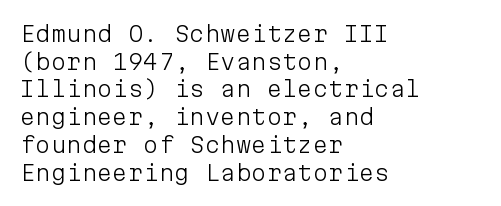
The typeface has the unassuming heft of standard copy or less. Vertical strokes here are truly vertical. A clean baseline with only descenders dipping below it. Default kerning and tracking; the words read as compact shapes.
